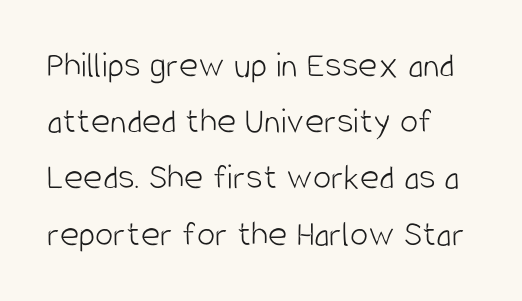
Q: Is the text bold? A: No.
Q: Is the text italic (slanted)? A: No, it is upright.
Q: Is the typeface a serif or a sans-serif typeface? A: Sans-serif.
Q: Is the text underlined? A: No.
Q: Is the spacing between letters normal or unusually wide? A: Normal.
Q: Is the spacing between lines tight, normal or loose? A: Normal.
Q: Width (condensed, normal, or wide)? A: Condensed.
Q: Stroke contrast? A: Low.
Q: x-height? A: Large.
Q: Monospaced? A: No.
